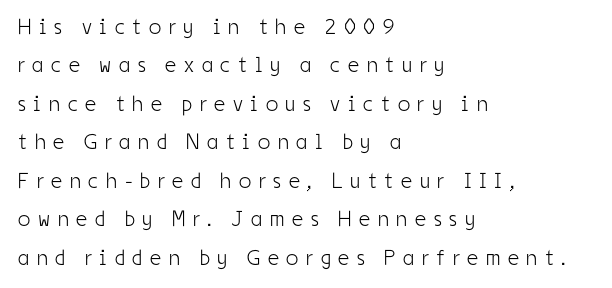
{"italic": "no", "bold": "no", "underline": "no", "align": "left", "line_spacing_ratio": 1.75, "letter_spacing": "wide", "letter_spacing_em": 0.35, "glyph_px": 22}
